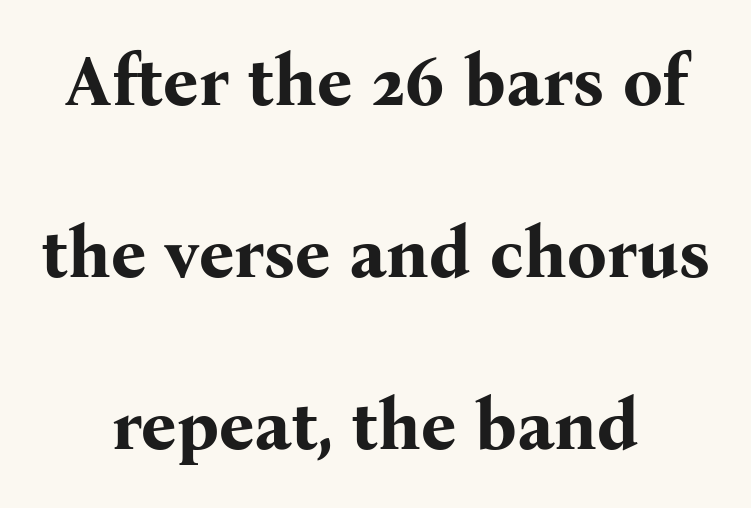
The image shows 70 px bold serif type, upright; set centered, loose line spacing (2.46x), normal letter spacing, not underlined; medium stroke contrast and a medium x-height.
